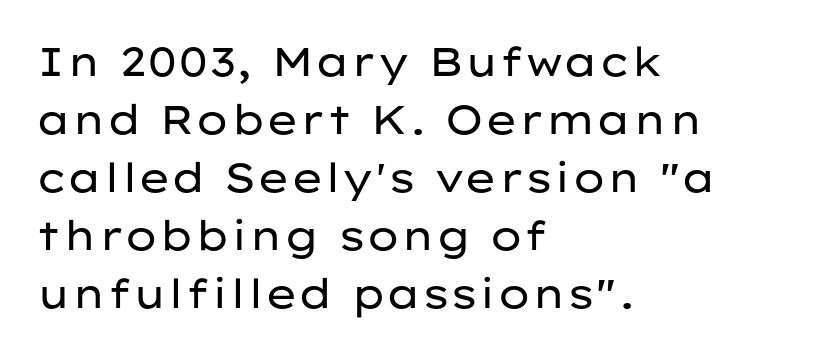
{"serif": "no", "italic": "no", "bold": "no", "weight": "regular", "width": "wide", "stroke_contrast": "low", "x_height": "medium", "monospaced": "no", "underline": "no", "align": "left", "line_spacing": "normal", "line_spacing_ratio": 1.45, "letter_spacing": "normal", "letter_spacing_em": 0.0, "glyph_px": 40}
